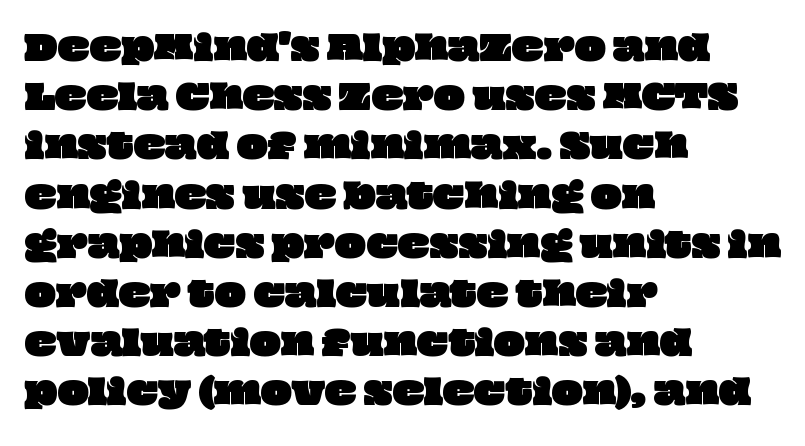
The image shows 33 px wide type; set left-aligned, normal line spacing (1.49x), normal letter spacing, not underlined; low stroke contrast and a large x-height.
